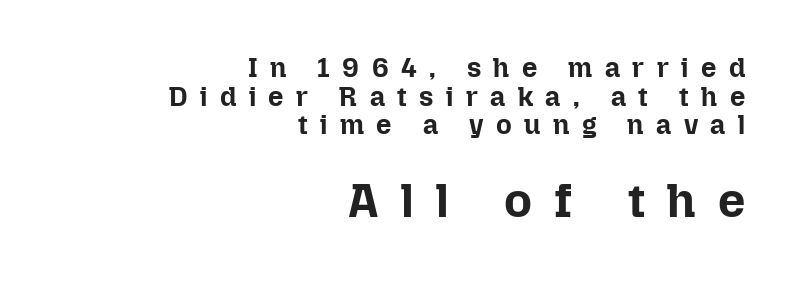
{"italic": "no", "bold": "yes", "weight": "bold", "width": "normal", "stroke_contrast": "low", "x_height": "medium", "monospaced": "no", "underline": "no", "align": "right", "line_spacing": "tight", "line_spacing_ratio": 1.06, "letter_spacing": "wide", "letter_spacing_em": 0.46, "larger_block": "second", "size_ratio": 1.78, "glyph_px": 48}
